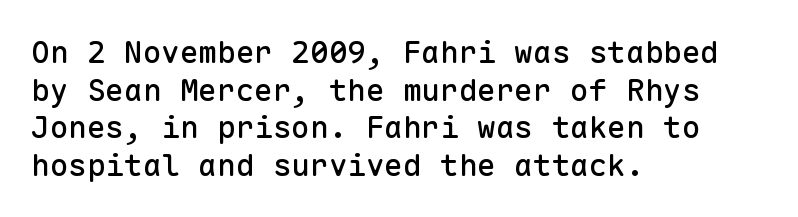
The image shows 31 px sans-serif type, upright, monospaced; set left-aligned, line spacing 1.21x, normal letter spacing, not underlined; low stroke contrast and a medium x-height.
